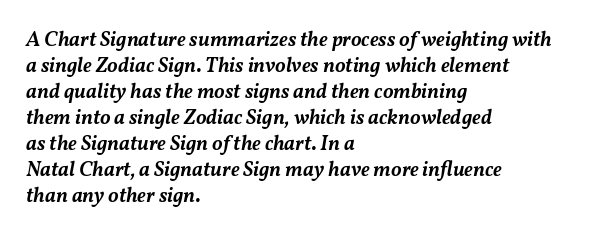
The image shows 21 px text type, italic (leaning right); set left-aligned, line spacing 1.24x, normal letter spacing, not underlined.
